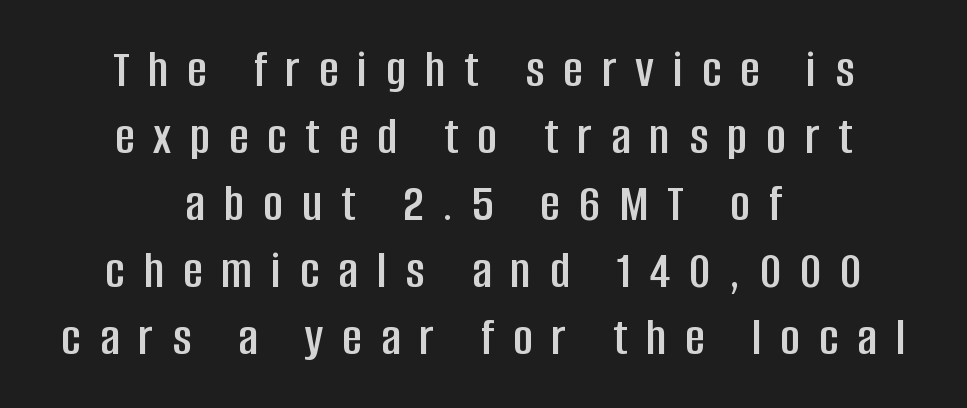
The image shows 54 px condensed sans-serif type, upright; set centered, line spacing 1.24x, unusually wide letter spacing (+0.35 em), not underlined; low stroke contrast and a large x-height.
